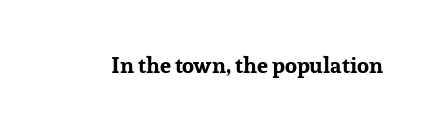
{"italic": "no", "bold": "yes", "underline": "no", "letter_spacing": "normal", "letter_spacing_em": 0.0, "glyph_px": 22}
